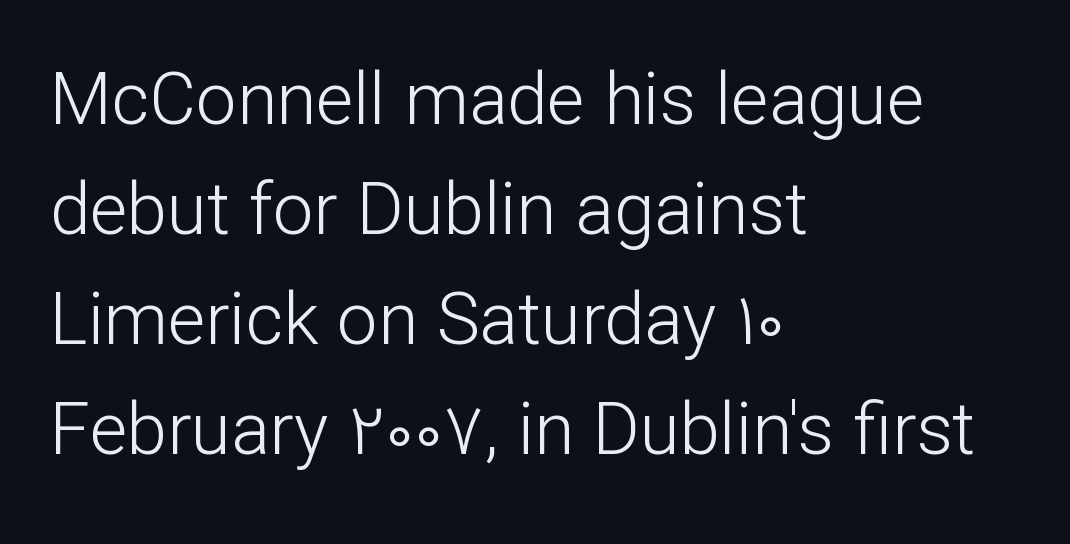
Underline: absent. Unlike italic type, these characters show no tilt at all. The compositor pushed each line to the left boundary. These lines are rendered in a variable-pitch font. Check where the strokes stop: nothing finishes them off — pure sans. The cut favours lightness, reaching ordinary text weight at its darkest.
